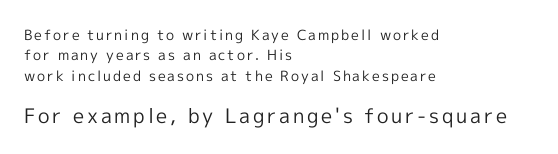
{"italic": "no", "bold": "no", "underline": "no", "align": "left", "line_spacing": "normal", "line_spacing_ratio": 1.45, "larger_block": "second", "size_ratio": 1.43, "glyph_px": 20}
